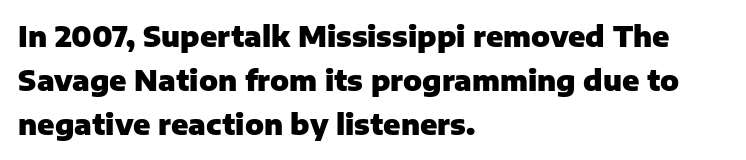
The lines are quadded left. Vertical strokes here are truly vertical. As a designer I'd log this as weight 700, bold. The rendering shows plain stroke endings on the letterforms — a sans-serif design.
